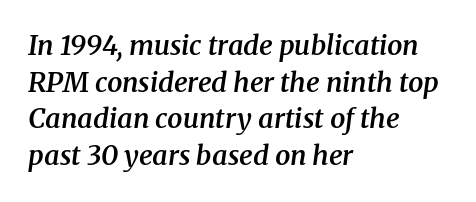
{"italic": "yes", "lean": "right", "slant_degrees": 8, "bold": "semi", "underline": "no", "align": "left", "line_spacing": "normal", "line_spacing_ratio": 1.36, "letter_spacing": "normal", "letter_spacing_em": 0.0, "glyph_px": 27}
